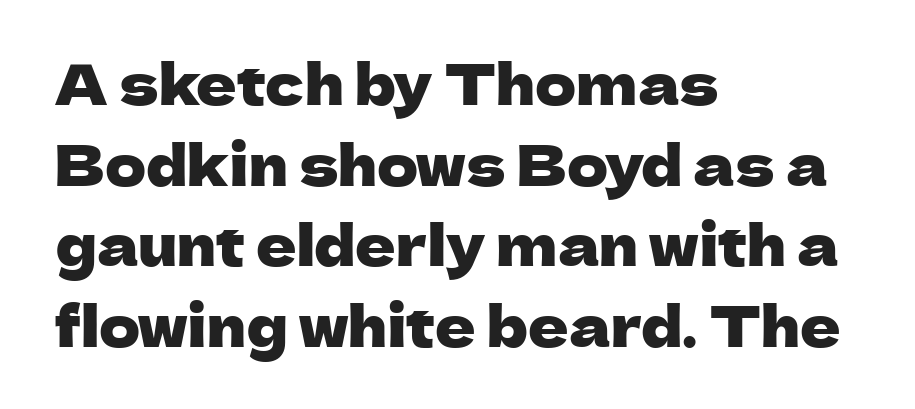
Quick note: underline off. When letters stand straight like this, we call the style roman or upright. Summary of vertical rhythm: regular, with standard interline spacing. The ragged edge is on the right, which tells us the setting is flush left. This rendering employs a face without finishing strokes, i.e., a sans-serif.
